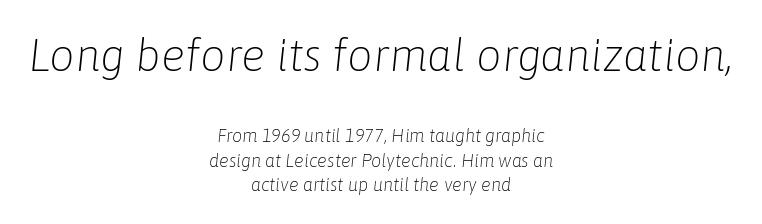
{"italic": "yes", "lean": "right", "slant_degrees": 6, "bold": "no", "weight": "light", "width": "normal", "stroke_contrast": "low", "x_height": "medium", "monospaced": "no", "underline": "no", "align": "center", "line_spacing": "normal", "line_spacing_ratio": 1.36, "letter_spacing": "normal", "letter_spacing_em": 0.0, "larger_block": "first", "size_ratio": 2.5, "glyph_px": 45}
